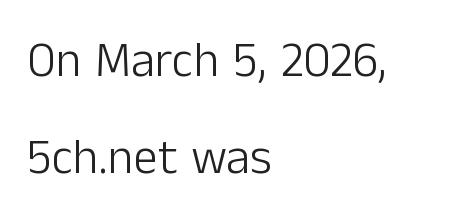
{"serif": "no", "italic": "no", "bold": "no", "weight": "light", "width": "normal", "stroke_contrast": "low", "x_height": "medium", "monospaced": "no", "underline": "no", "align": "left", "line_spacing": "loose", "line_spacing_ratio": 1.98, "letter_spacing": "normal", "letter_spacing_em": 0.0, "glyph_px": 49}
